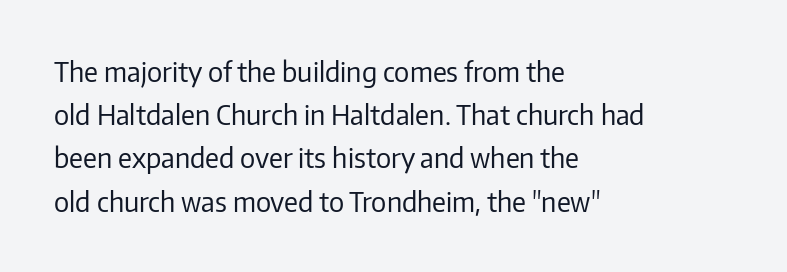
{"italic": "no", "bold": "no", "underline": "no", "align": "left", "line_spacing": "normal", "line_spacing_ratio": 1.6, "letter_spacing": "normal", "letter_spacing_em": 0.0, "glyph_px": 27}
